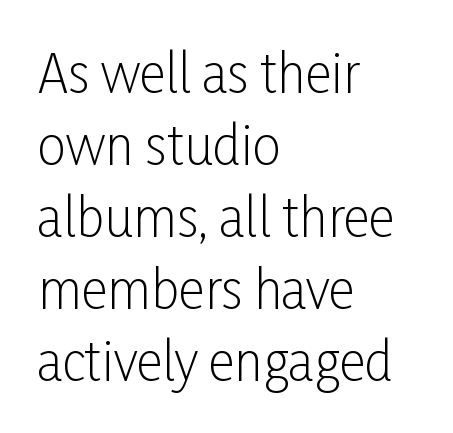
The image shows 51 px light, condensed sans-serif type, upright; set left-aligned, normal line spacing (1.41x), normal letter spacing, not underlined; low stroke contrast and a medium x-height.
